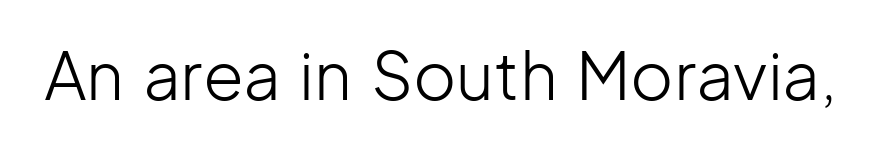
Q: Is the text bold? A: No.
Q: Is the text italic (slanted)? A: No, it is upright.
Q: Is the typeface a serif or a sans-serif typeface? A: Sans-serif.
Q: Is the text underlined? A: No.
Q: Is the spacing between letters normal or unusually wide? A: Normal.
Q: Width (condensed, normal, or wide)? A: Normal.
Q: Stroke contrast? A: Low.
Q: x-height? A: Medium.
Q: Monospaced? A: No.
